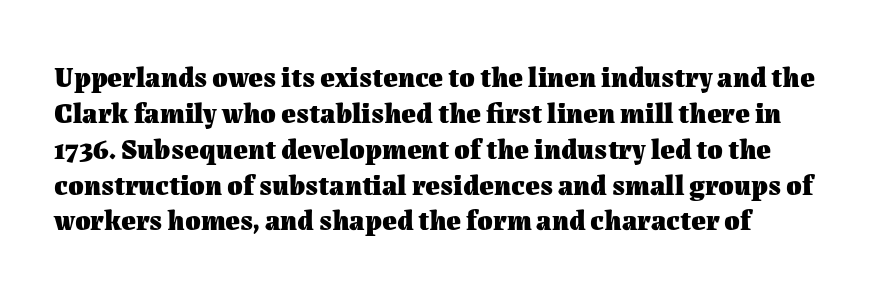
Q: Is the text bold? A: Yes.
Q: Is the text italic (slanted)? A: No, it is upright.
Q: Is the text underlined? A: No.
Q: Is the spacing between letters normal or unusually wide? A: Normal.
Q: Is the spacing between lines tight, normal or loose? A: Normal.
Q: Width (condensed, normal, or wide)? A: Normal.
Q: Stroke contrast? A: Medium.
Q: x-height? A: Medium.
Q: Monospaced? A: No.
